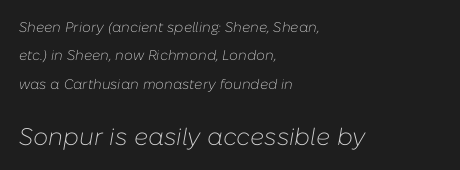
Q: Is the text bold? A: No.
Q: Is the text italic (slanted)? A: Yes, it leans right by about 10 degrees.
Q: Is the text underlined? A: No.
Q: How is the paragraph aligned? A: Left-aligned.
Q: Is the spacing between letters normal or unusually wide? A: Normal.
Q: Is the spacing between lines tight, normal or loose? A: Loose.
Q: Which block of text is set in a larger size, the first (top) or the second (bottom)? A: The second (bottom) one.
